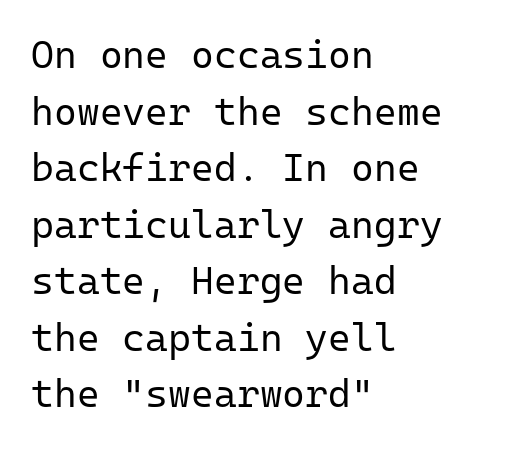
Where is the straight margin? On the left. Just letters on the line, the space beneath them empty. The rendering keeps characters at their native spacing. The passage shown is typeset with a sans-serif family. Every stem runs plumb, perpendicular to the baseline.
